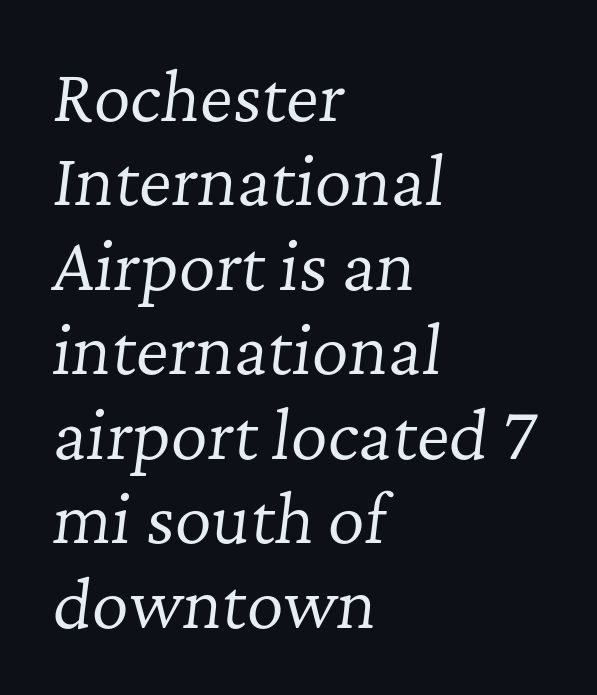
{"serif": "yes", "italic": "yes", "lean": "right", "slant_degrees": 7, "bold": "no", "weight": "regular", "width": "normal", "stroke_contrast": "low", "x_height": "medium", "monospaced": "no", "underline": "no", "align": "left", "line_spacing": "normal", "line_spacing_ratio": 1.32, "letter_spacing": "normal", "letter_spacing_em": 0.0, "glyph_px": 64}
